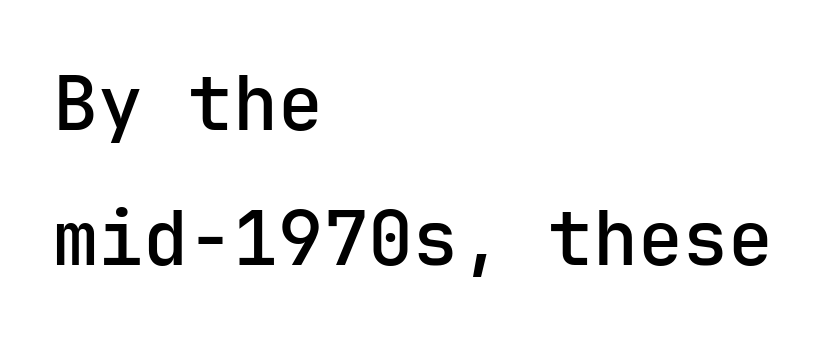
The image shows 75 px semibold sans-serif type, upright; set left-aligned, line spacing 1.8x, normal letter spacing, not underlined; low stroke contrast and a medium x-height.
